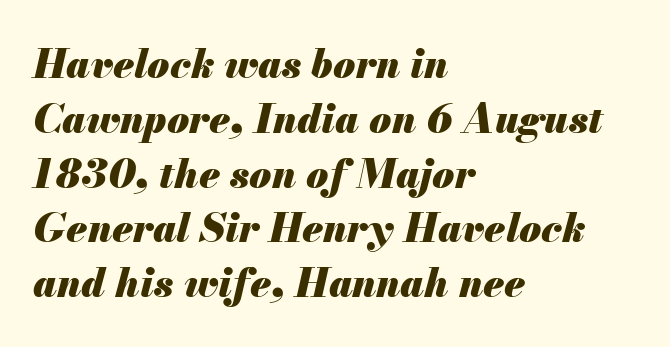
Plain, unruled lines of type. Does extra space separate the letters? No, they use regular spacing. The lettering tilts uniformly, giving the passage an italic look. The text block is weighted toward the left margin, trailing off unevenly rightward.
